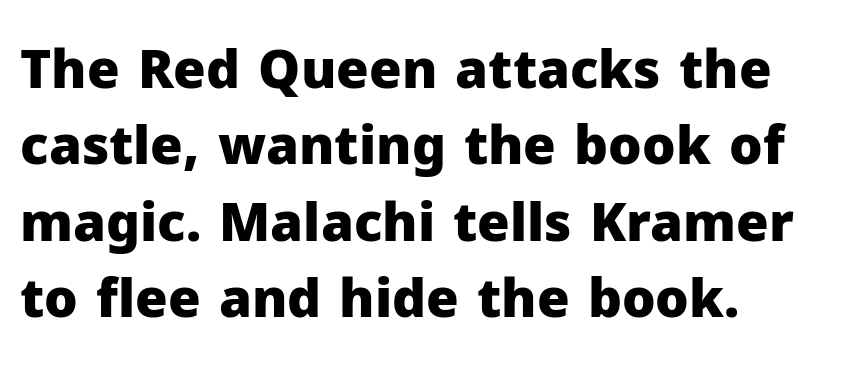
Normally led — the rows are evenly, conventionally spaced. These lines are composed in type without serifs. Default kerning and tracking; the words read as compact shapes. Descenders are the only things crossing below the line. You'd pick this weight for a headline — it's a proper bold. Leftover space on each line is placed entirely after the last word.
